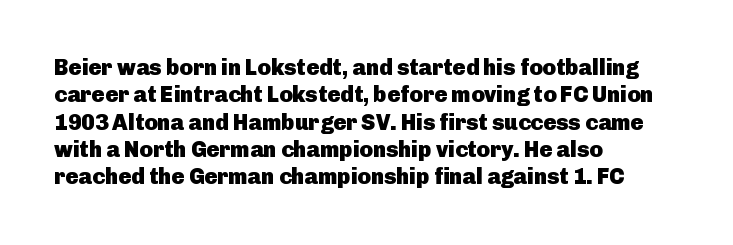
{"italic": "no", "bold": "yes", "underline": "no", "align": "left", "line_spacing_ratio": 1.24, "letter_spacing": "normal", "letter_spacing_em": 0.0, "glyph_px": 22}
